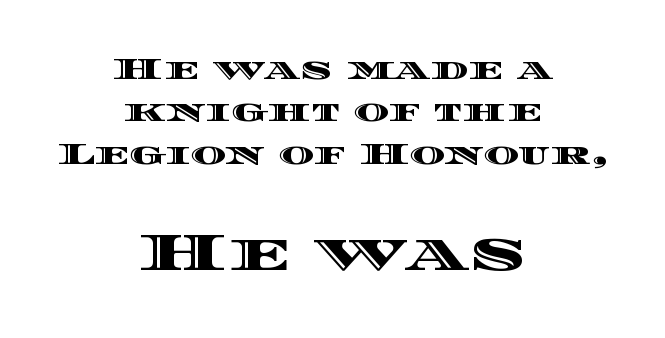
The image shows 53 px wide type, upright; set centered, normal line spacing (1.41x), normal letter spacing, not underlined; the second (bottom) block is 1.77x larger; a large x-height.
